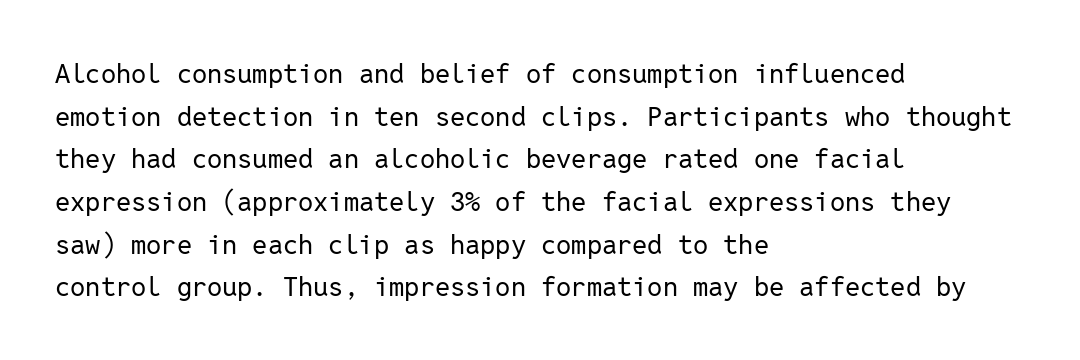
{"italic": "no", "bold": "no", "underline": "no", "align": "left", "line_spacing": "normal", "line_spacing_ratio": 1.58, "letter_spacing": "normal", "letter_spacing_em": 0.0, "glyph_px": 27}
